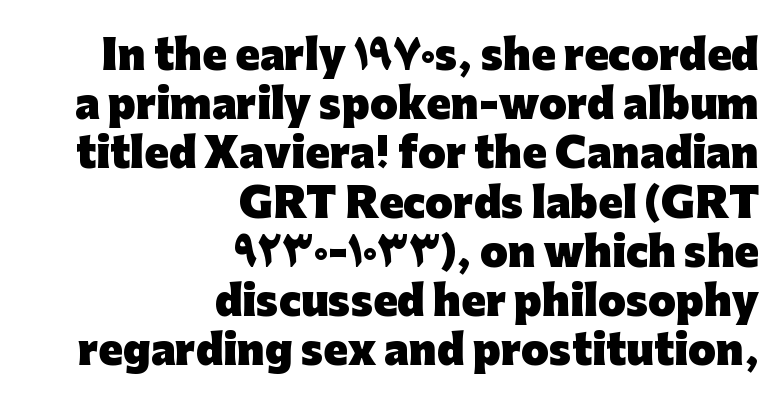
The image shows 40 px heavy sans-serif type, upright; set right-aligned, line spacing 1.23x, normal letter spacing, not underlined; low stroke contrast and a medium x-height.
